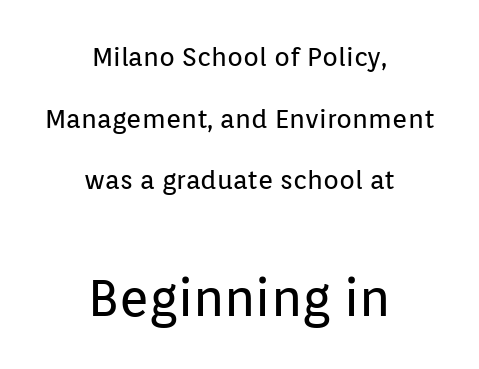
The image shows 51 px regular-weight sans-serif type, upright; set centered, loose line spacing (2.37x), normal letter spacing, not underlined; the second (bottom) block is 1.96x larger; low stroke contrast and a medium x-height.
